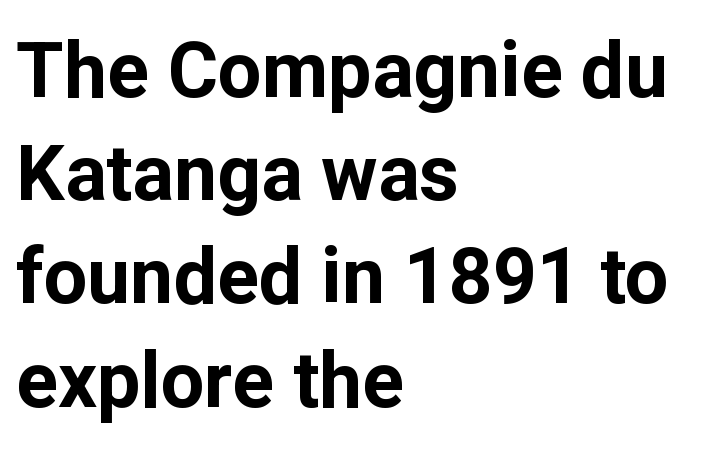
{"serif": "no", "italic": "no", "bold": "yes", "weight": "bold", "width": "normal", "stroke_contrast": "low", "x_height": "medium", "monospaced": "no", "underline": "no", "align": "left", "line_spacing": "normal", "line_spacing_ratio": 1.34, "letter_spacing": "normal", "letter_spacing_em": 0.0, "glyph_px": 77}
